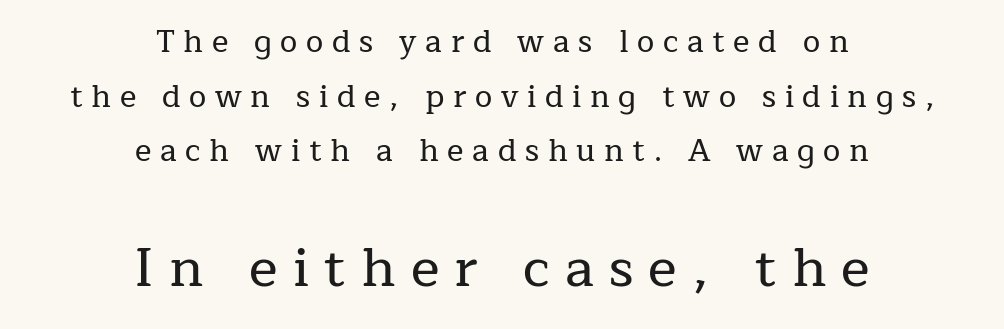
Q: Is the text italic (slanted)? A: No, it is upright.
Q: Is the typeface a serif or a sans-serif typeface? A: Serif.
Q: Is the text underlined? A: No.
Q: How is the paragraph aligned? A: Centered.
Q: Is the spacing between letters normal or unusually wide? A: Unusually wide.
Q: Which block of text is set in a larger size, the first (top) or the second (bottom)? A: The second (bottom) one.
Q: Width (condensed, normal, or wide)? A: Normal.
Q: Stroke contrast? A: Low.
Q: x-height? A: Medium.
Q: Monospaced? A: No.
